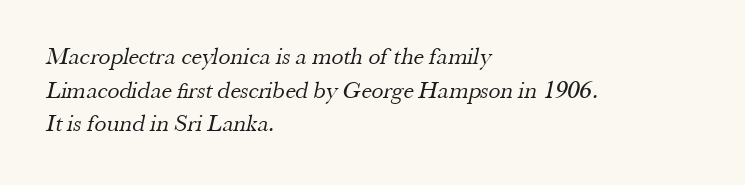
Q: Is the text bold? A: No.
Q: Is the text underlined? A: No.
Q: How is the paragraph aligned? A: Left-aligned.
Q: Is the spacing between letters normal or unusually wide? A: Normal.
Q: Is the spacing between lines tight, normal or loose? A: Normal.
